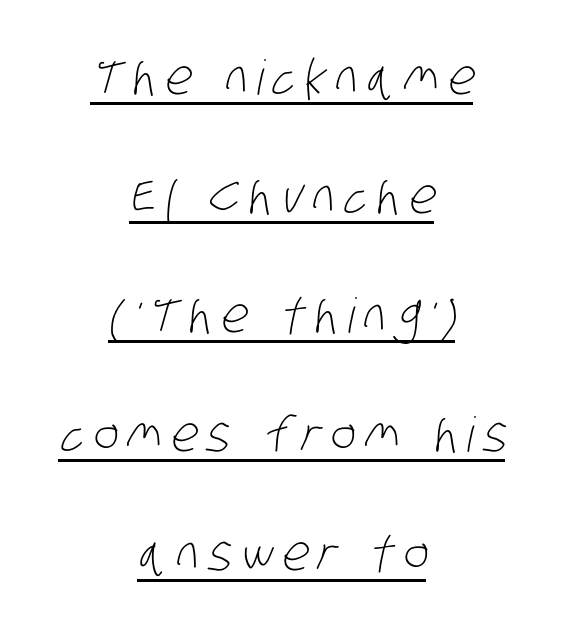
The image shows 48 px light, condensed sans-serif type; set centered, loose line spacing (2.48x), underlined; low stroke contrast and a large x-height.
